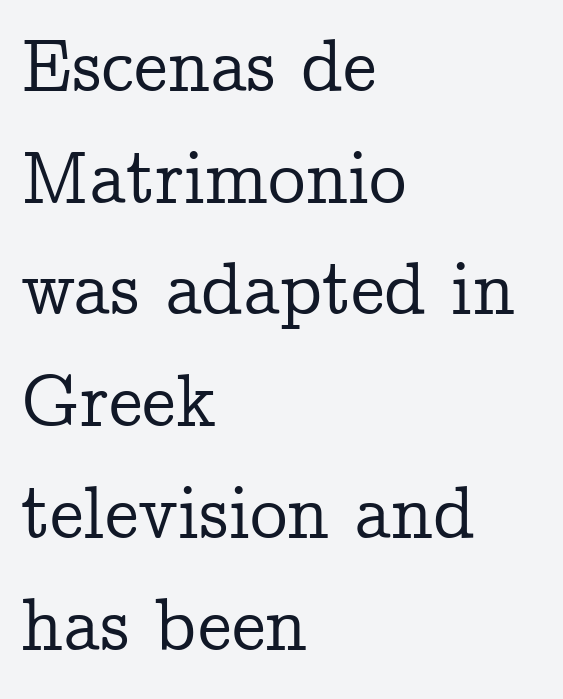
{"serif": "yes", "italic": "no", "width": "normal", "stroke_contrast": "low", "x_height": "medium", "monospaced": "no", "underline": "no", "align": "left", "line_spacing": "normal", "line_spacing_ratio": 1.49, "letter_spacing": "normal", "letter_spacing_em": 0.0, "glyph_px": 75}
